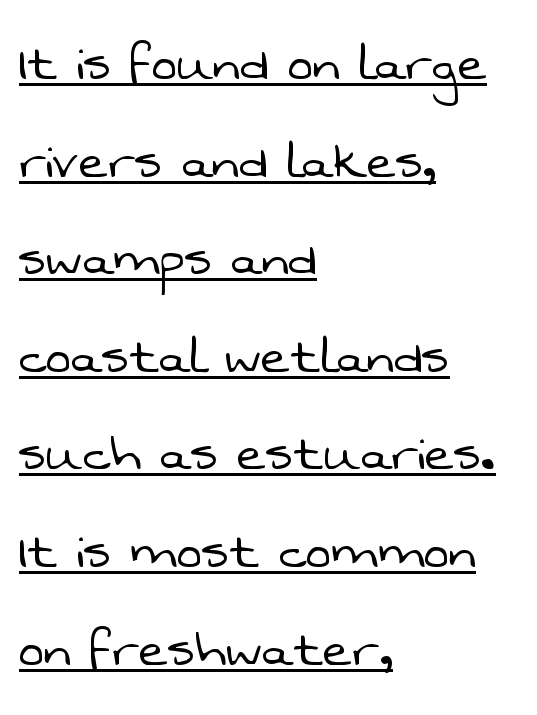
Q: Is the text bold? A: No.
Q: Is the typeface a serif or a sans-serif typeface? A: Sans-serif.
Q: Is the text underlined? A: Yes.
Q: How is the paragraph aligned? A: Left-aligned.
Q: Is the spacing between letters normal or unusually wide? A: Normal.
Q: Is the spacing between lines tight, normal or loose? A: Normal.
Q: Width (condensed, normal, or wide)? A: Normal.
Q: Stroke contrast? A: Low.
Q: x-height? A: Medium.
Q: Monospaced? A: No.
